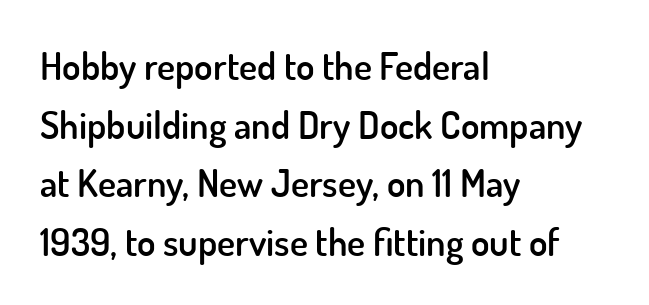
Q: Is the text bold? A: Semi-bold.
Q: Is the text italic (slanted)? A: No, it is upright.
Q: Is the typeface a serif or a sans-serif typeface? A: Sans-serif.
Q: Is the text underlined? A: No.
Q: How is the paragraph aligned? A: Left-aligned.
Q: Is the spacing between letters normal or unusually wide? A: Normal.
Q: Is the spacing between lines tight, normal or loose? A: Normal.
Q: Width (condensed, normal, or wide)? A: Normal.
Q: Stroke contrast? A: Low.
Q: x-height? A: Small.
Q: Monospaced? A: No.
